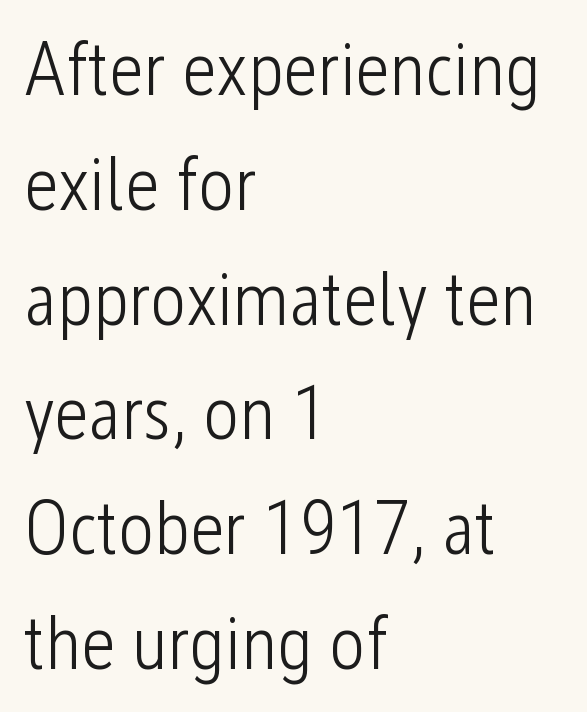
Stem width sits at or under what a default text font uses. Look at the tracking — it's just the regular setting, nothing added. Note the varied advance widths — an 'i' is clearly narrower than an 'm'. Quick note: interline space is typical. The space directly below the letters is spotless. The paragraph shown leans on its left margin.
